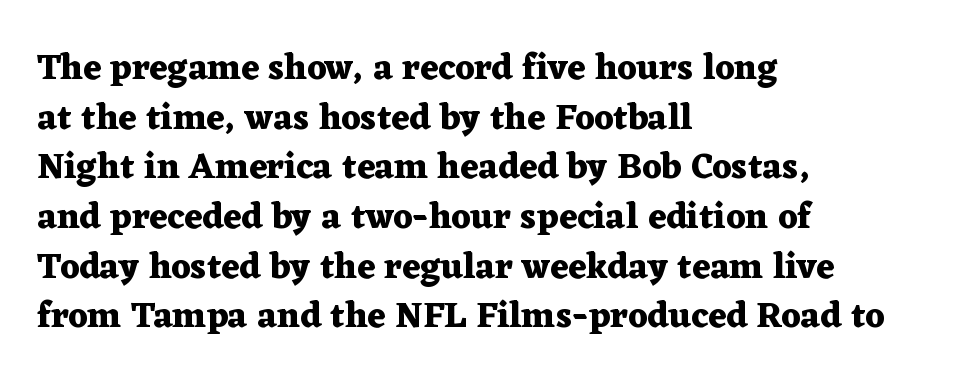
The image shows 36 px heavy, wide serif type, upright; set left-aligned, normal line spacing (1.38x), normal letter spacing, not underlined; medium stroke contrast and a medium x-height.
